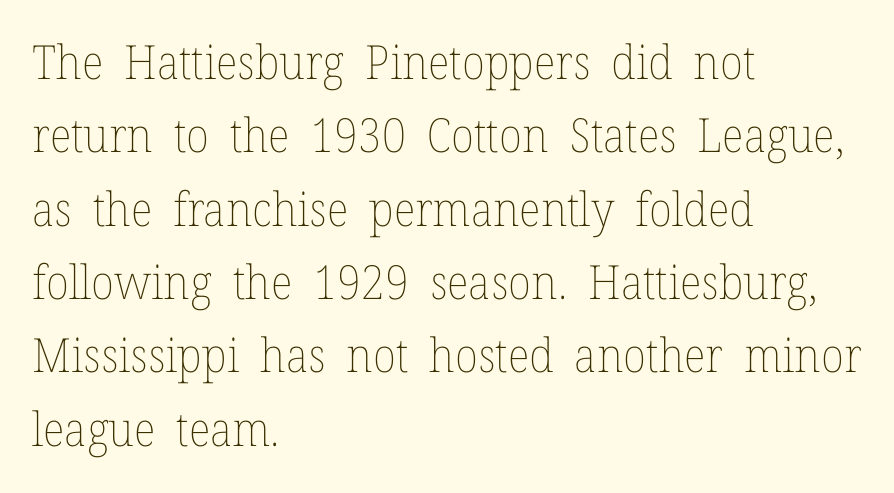
Q: Is the text bold? A: No.
Q: Is the text italic (slanted)? A: No, it is upright.
Q: Is the text underlined? A: No.
Q: How is the paragraph aligned? A: Left-aligned.
Q: Is the spacing between letters normal or unusually wide? A: Normal.
Q: Is the spacing between lines tight, normal or loose? A: Normal.
Q: Width (condensed, normal, or wide)? A: Normal.
Q: Stroke contrast? A: Low.
Q: x-height? A: Medium.
Q: Monospaced? A: No.
